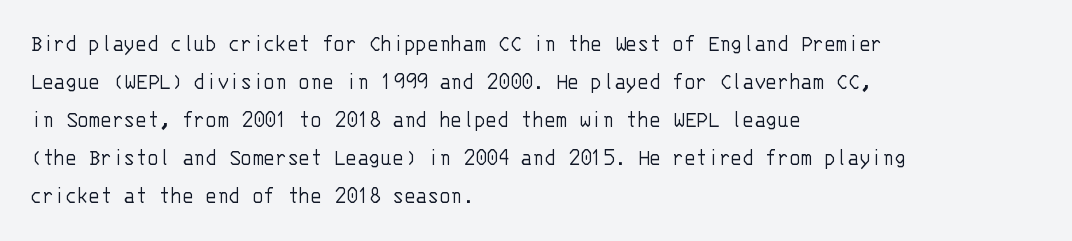
{"italic": "no", "bold": "no", "underline": "no", "align": "left", "line_spacing": "normal", "line_spacing_ratio": 1.58, "letter_spacing": "normal", "letter_spacing_em": 0.0, "glyph_px": 24}
